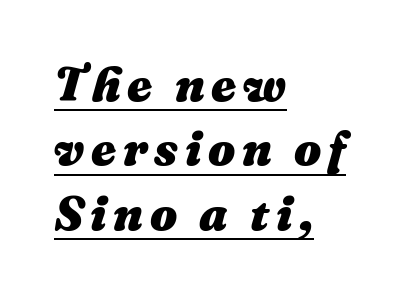
{"italic": "yes", "lean": "right", "slant_degrees": 16, "bold": "yes", "weight": "heavy", "width": "normal", "stroke_contrast": "medium", "x_height": "medium", "monospaced": "no", "underline": "yes", "align": "left", "line_spacing": "normal", "line_spacing_ratio": 1.34, "glyph_px": 48}
